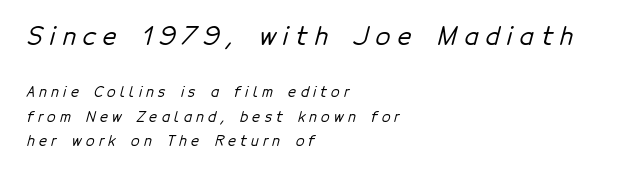
The image shows 24 px text type; set left-aligned, line spacing 1.72x, unusually wide letter spacing (+0.3 em), not underlined; the first (top) block is 1.71x larger.
